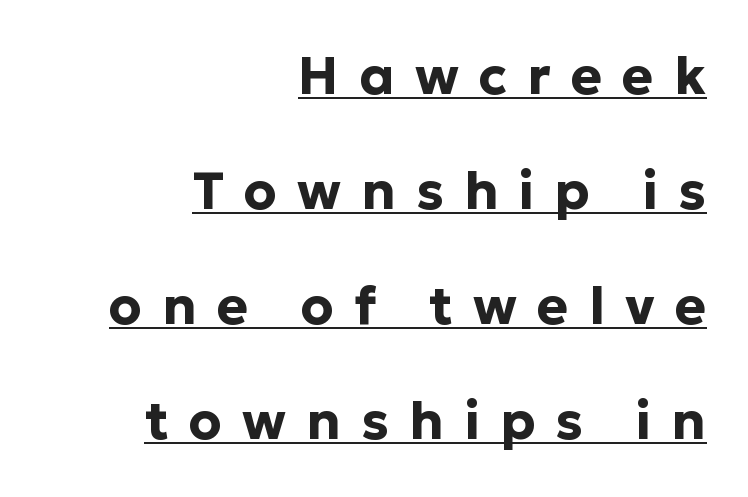
{"serif": "no", "italic": "no", "bold": "yes", "weight": "bold", "width": "normal", "stroke_contrast": "low", "x_height": "medium", "monospaced": "no", "underline": "yes", "align": "right", "line_spacing": "loose", "line_spacing_ratio": 2.17, "letter_spacing": "wide", "letter_spacing_em": 0.38, "glyph_px": 53}
